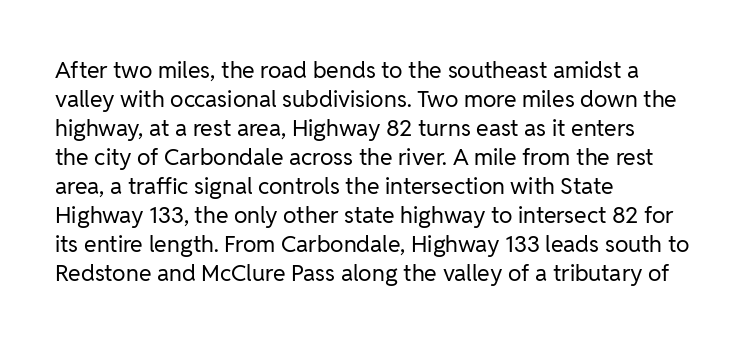
Q: Is the text bold? A: No.
Q: Is the text italic (slanted)? A: No, it is upright.
Q: Is the text underlined? A: No.
Q: How is the paragraph aligned? A: Left-aligned.
Q: Is the spacing between letters normal or unusually wide? A: Normal.
Q: Is the spacing between lines tight, normal or loose? A: Normal.
